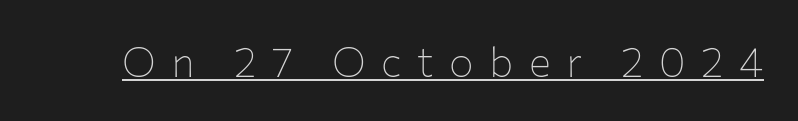
Q: Is the text bold? A: No.
Q: Is the text italic (slanted)? A: No, it is upright.
Q: Is the typeface a serif or a sans-serif typeface? A: Sans-serif.
Q: Is the text underlined? A: Yes.
Q: Is the spacing between letters normal or unusually wide? A: Unusually wide.
Q: Width (condensed, normal, or wide)? A: Normal.
Q: Stroke contrast? A: Low.
Q: x-height? A: Medium.
Q: Monospaced? A: No.
